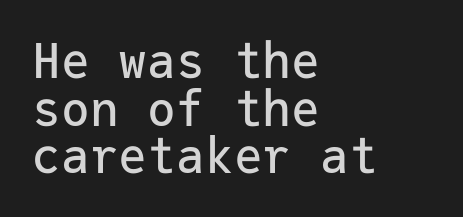
Q: Is the text italic (slanted)? A: No, it is upright.
Q: Is the typeface a serif or a sans-serif typeface? A: Sans-serif.
Q: Is the text underlined? A: No.
Q: How is the paragraph aligned? A: Left-aligned.
Q: Is the spacing between letters normal or unusually wide? A: Normal.
Q: Is the spacing between lines tight, normal or loose? A: Tight.
Q: Width (condensed, normal, or wide)? A: Normal.
Q: Stroke contrast? A: Low.
Q: x-height? A: Medium.
Q: Monospaced? A: Yes.
